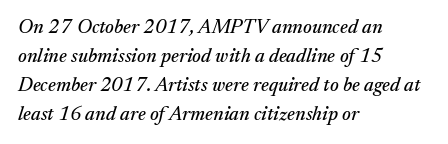
You could call the tracking neutral — neither tight nor loose. Nobody drew a line under any word here. This sample is left-justified, so line endings fall wherever the words run out. The whole block is typeset with a tilt. One glance says typical: line gaps are just what's usual.
